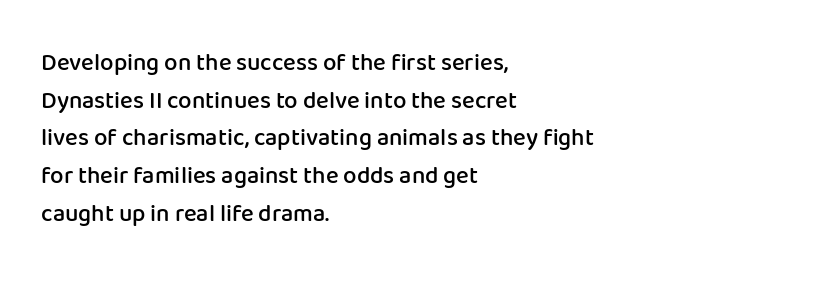
{"italic": "no", "bold": "semi", "underline": "no", "align": "left", "line_spacing": "normal", "line_spacing_ratio": 1.57, "letter_spacing": "normal", "letter_spacing_em": 0.0, "glyph_px": 24}
